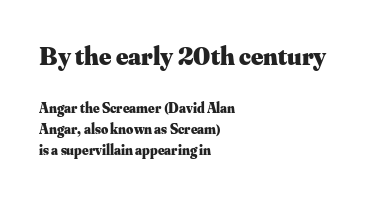
The image shows 26 px bold type, upright; set left-aligned, normal line spacing (1.51x), normal letter spacing, not underlined; the first (top) block is 1.86x larger.
